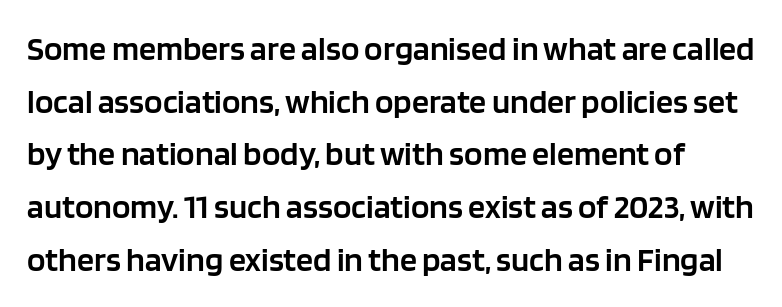
Proportional: the letters do not fall into vertical columns. If you measured baseline to baseline, you'd find a middling distance. Observe the absence of serifs on each vertical stroke in this sample. The space beneath each line is pristine and unruled.
